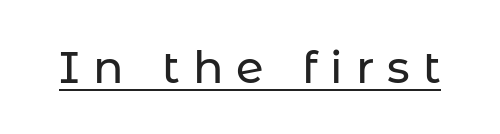
In designer terms, the underline attribute is active on this setting. You could not count columns in this text — the font is proportionally spaced. A typesetter would mark this as roman, not italic. Glyph-to-glyph distance is far greater than everyday printed text. A sans-serif font was chosen for this passage.
